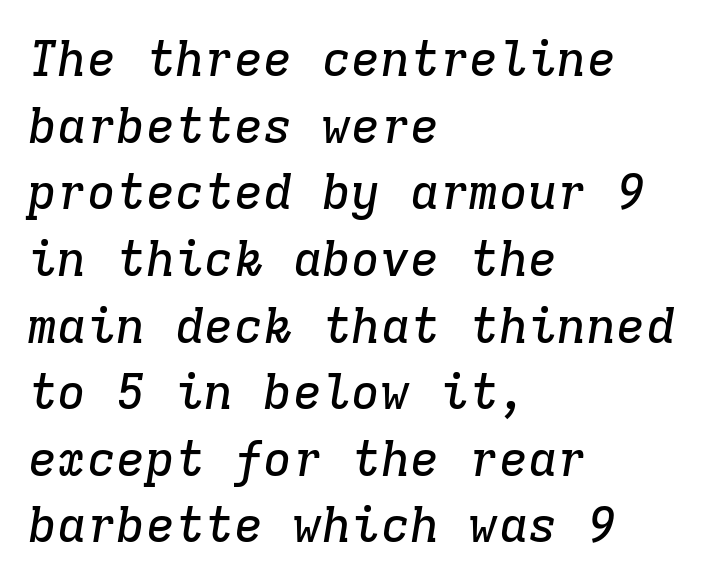
{"serif": "yes", "italic": "yes", "lean": "right", "slant_degrees": 9, "width": "normal", "stroke_contrast": "low", "x_height": "medium", "monospaced": "yes", "underline": "no", "align": "left", "line_spacing": "normal", "line_spacing_ratio": 1.36, "letter_spacing": "normal", "letter_spacing_em": 0.0, "glyph_px": 49}
